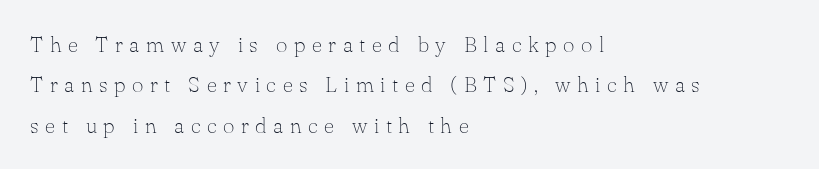
{"italic": "no", "bold": "no", "underline": "no", "align": "left", "line_spacing_ratio": 1.83, "letter_spacing": "wide", "letter_spacing_em": 0.3, "glyph_px": 22}
